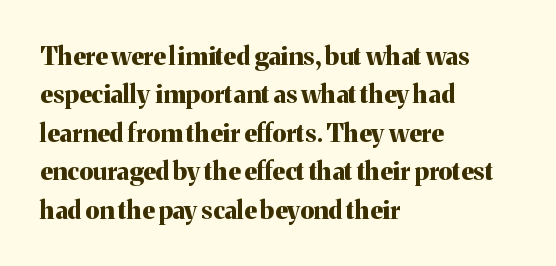
{"italic": "no", "bold": "yes", "underline": "no", "align": "left", "line_spacing": "normal", "line_spacing_ratio": 1.54, "letter_spacing": "normal", "letter_spacing_em": 0.0, "glyph_px": 25}
